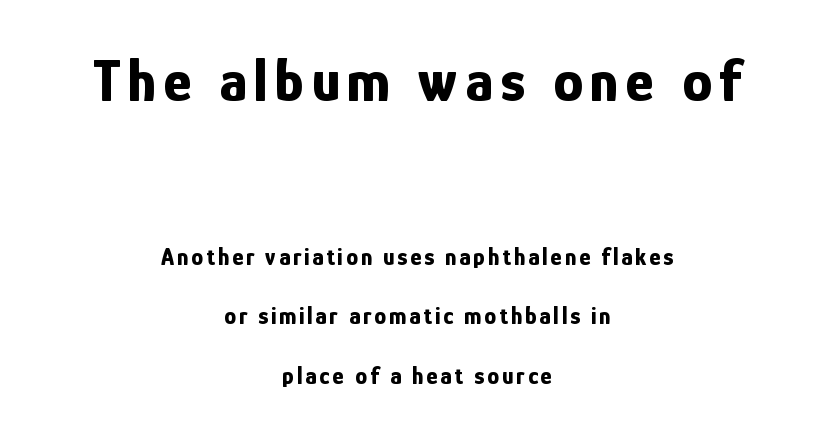
{"serif": "no", "italic": "no", "bold": "yes", "weight": "bold", "width": "condensed", "stroke_contrast": "low", "x_height": "medium", "monospaced": "no", "underline": "no", "align": "center", "line_spacing": "loose", "line_spacing_ratio": 2.47, "larger_block": "first", "size_ratio": 2.5, "glyph_px": 60}
